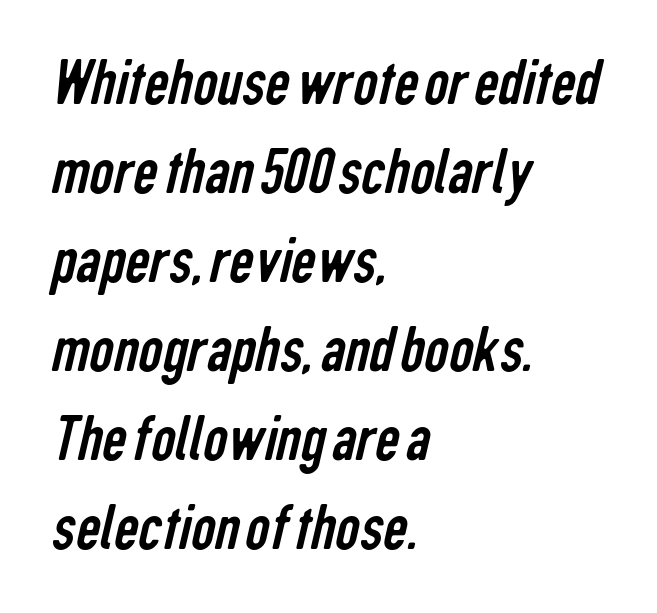
{"serif": "no", "bold": "no", "weight": "regular", "width": "condensed", "stroke_contrast": "low", "x_height": "medium", "monospaced": "no", "underline": "no", "align": "left", "line_spacing": "normal", "line_spacing_ratio": 1.31, "letter_spacing": "normal", "letter_spacing_em": 0.0, "glyph_px": 68}
